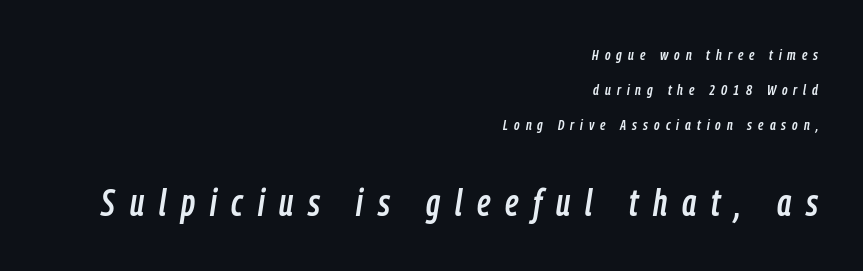
The image shows 37 px condensed type, italic (leaning right); set right-aligned, loose line spacing (2.35x), unusually wide letter spacing (+0.4 em), not underlined; the second (bottom) block is 2.47x larger; low stroke contrast and a medium x-height.
